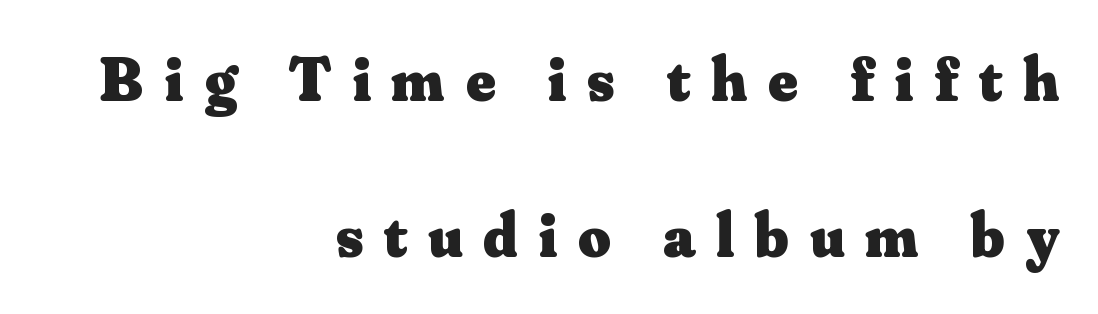
The image shows 63 px heavy serif type, upright; set right-aligned, loose line spacing (2.48x), unusually wide letter spacing (+0.33 em), not underlined; medium stroke contrast and a small x-height.
